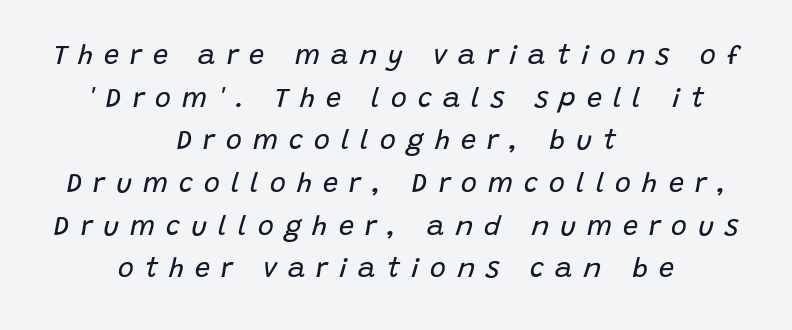
The image shows 27 px text type, italic (leaning right); set centered, normal line spacing (1.58x), unusually wide letter spacing (+0.41 em), not underlined.
